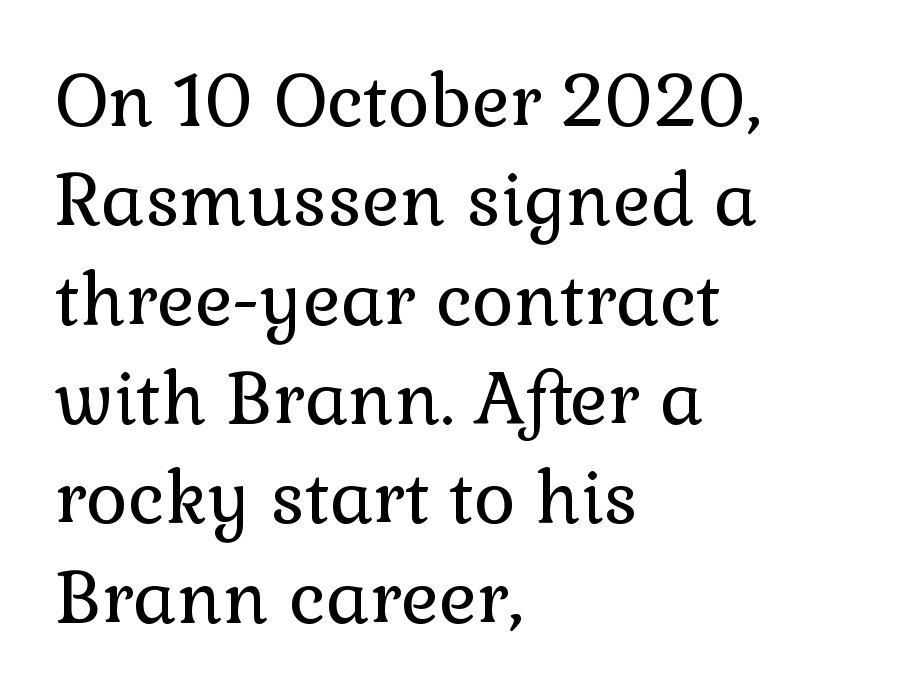
{"serif": "yes", "italic": "no", "bold": "no", "weight": "regular", "width": "normal", "x_height": "medium", "monospaced": "no", "underline": "no", "align": "left", "line_spacing": "normal", "line_spacing_ratio": 1.38, "letter_spacing": "normal", "letter_spacing_em": 0.0, "glyph_px": 72}
